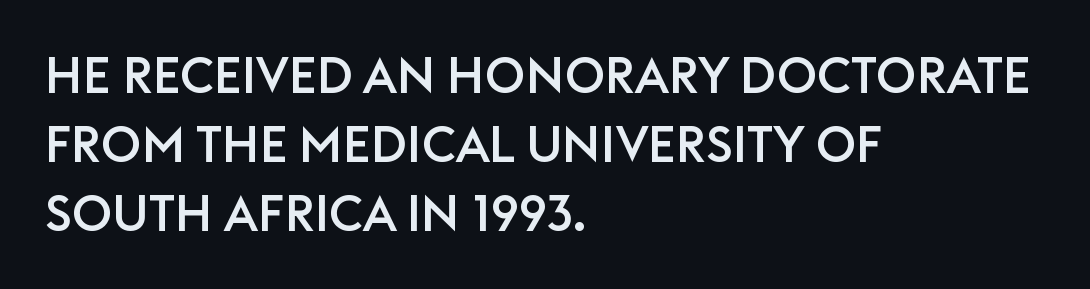
The image shows 50 px sans-serif type, upright; set left-aligned, normal line spacing (1.38x), normal letter spacing, not underlined; low stroke contrast and a large x-height.
